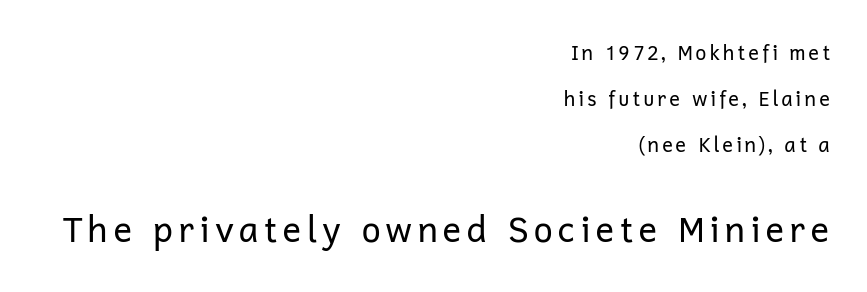
Honestly, the rows look like they've been pulled way apart. Check where the strokes stop: nothing finishes them off — pure sans. Proportional: the letters do not fall into vertical columns. Visually, the bottom section dominates because its glyphs are scaled up.
